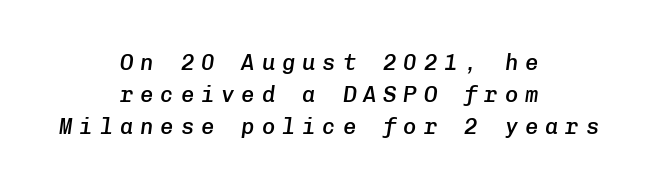
The image shows 22 px text type, italic (leaning right); set centered, normal line spacing (1.46x), unusually wide letter spacing (+0.32 em), not underlined.
